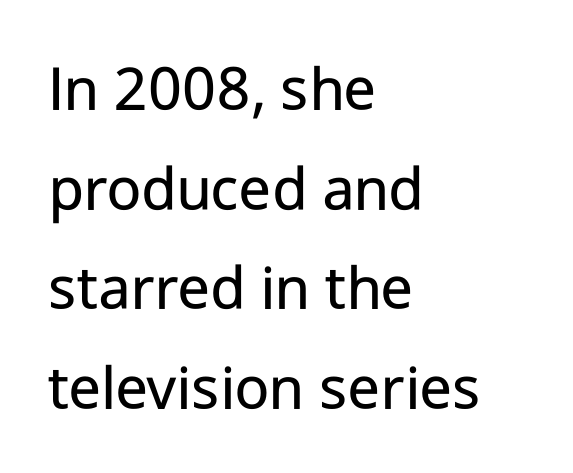
The image shows 66 px regular-weight sans-serif type, upright; set left-aligned, normal line spacing (1.51x), normal letter spacing, not underlined; low stroke contrast and a medium x-height.
